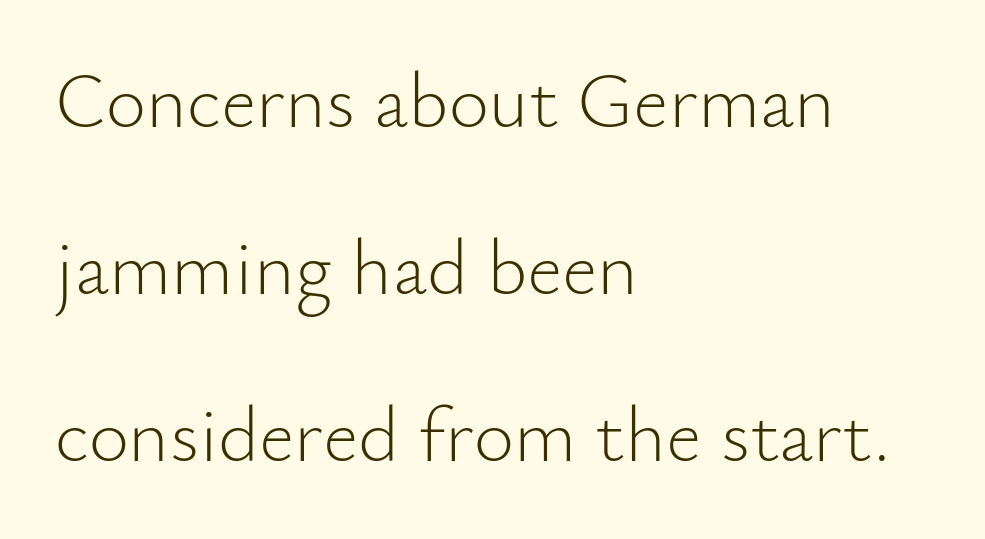
Q: Is the text bold? A: No.
Q: Is the text italic (slanted)? A: No, it is upright.
Q: Is the typeface a serif or a sans-serif typeface? A: Sans-serif.
Q: Is the text underlined? A: No.
Q: How is the paragraph aligned? A: Left-aligned.
Q: Is the spacing between letters normal or unusually wide? A: Normal.
Q: Is the spacing between lines tight, normal or loose? A: Loose.
Q: Width (condensed, normal, or wide)? A: Normal.
Q: Stroke contrast? A: Low.
Q: x-height? A: Small.
Q: Monospaced? A: No.
